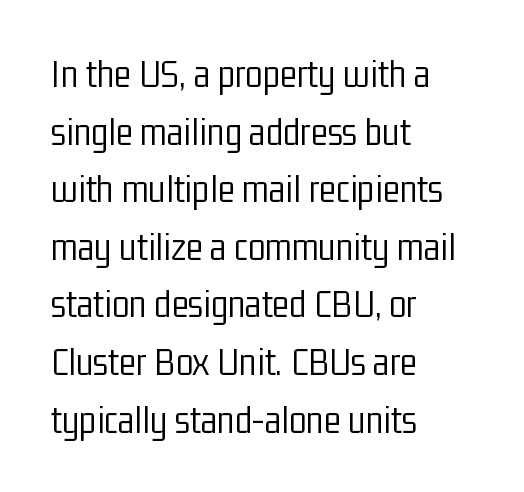
The image shows 40 px light, condensed sans-serif type, upright; set left-aligned, normal line spacing (1.44x), normal letter spacing, not underlined; low stroke contrast and a medium x-height.
